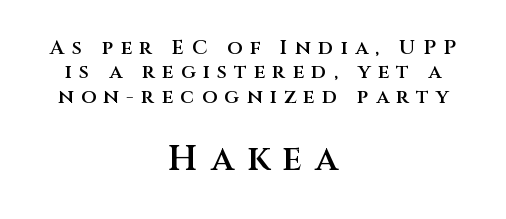
Q: Is the text bold? A: Semi-bold.
Q: Is the text italic (slanted)? A: No, it is upright.
Q: Is the typeface a serif or a sans-serif typeface? A: Sans-serif.
Q: Is the text underlined? A: No.
Q: How is the paragraph aligned? A: Centered.
Q: Is the spacing between letters normal or unusually wide? A: Unusually wide.
Q: Which block of text is set in a larger size, the first (top) or the second (bottom)? A: The second (bottom) one.
Q: Width (condensed, normal, or wide)? A: Normal.
Q: Stroke contrast? A: Medium.
Q: x-height? A: Large.
Q: Monospaced? A: No.
